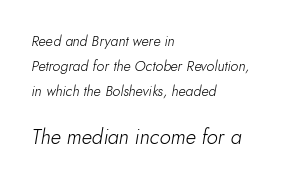
The image shows 20 px text type, italic (leaning right); set left-aligned, line spacing 1.8x, normal letter spacing, not underlined; the second (bottom) block is 1.43x larger.
